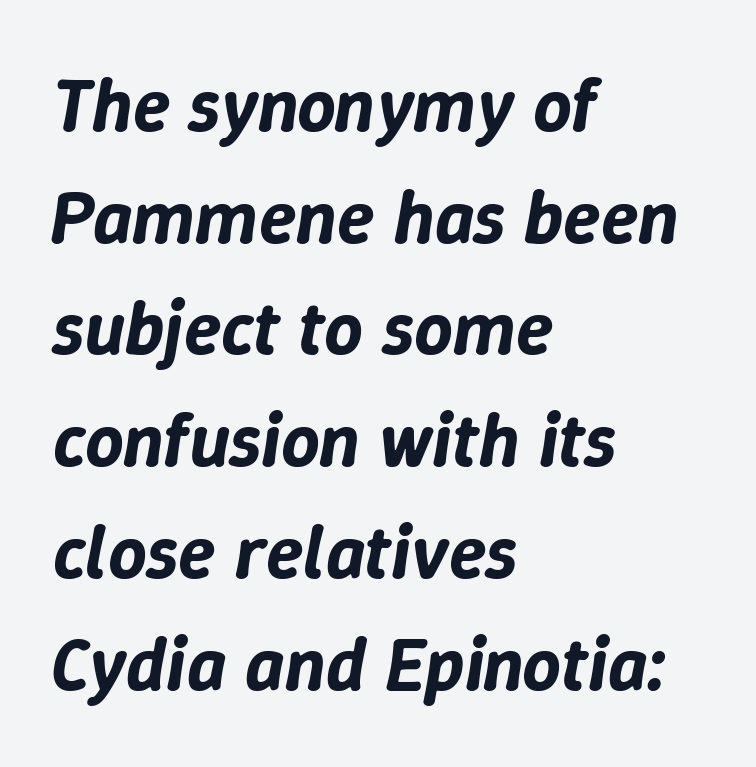
Q: Is the text italic (slanted)? A: Yes, it leans right by about 9 degrees.
Q: Is the text underlined? A: No.
Q: How is the paragraph aligned? A: Left-aligned.
Q: Is the spacing between letters normal or unusually wide? A: Normal.
Q: Is the spacing between lines tight, normal or loose? A: Normal.
Q: Width (condensed, normal, or wide)? A: Normal.
Q: Stroke contrast? A: Low.
Q: x-height? A: Medium.
Q: Monospaced? A: No.
